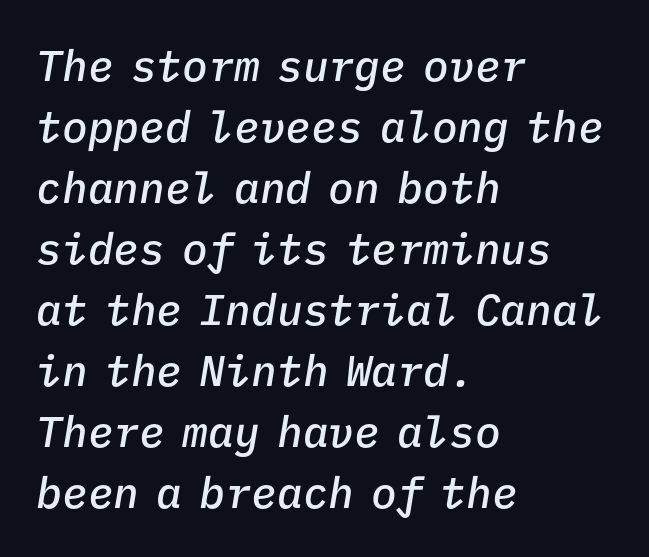
Q: Is the text bold? A: Semi-bold.
Q: Is the text italic (slanted)? A: Yes, it leans right by about 9 degrees.
Q: Is the text underlined? A: No.
Q: How is the paragraph aligned? A: Left-aligned.
Q: Is the spacing between letters normal or unusually wide? A: Normal.
Q: Is the spacing between lines tight, normal or loose? A: Normal.
Q: Width (condensed, normal, or wide)? A: Normal.
Q: Stroke contrast? A: Low.
Q: x-height? A: Medium.
Q: Monospaced? A: Yes.
